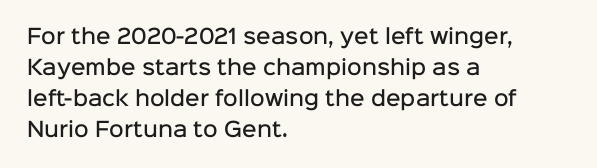
The typography opts for an upright posture over an oblique one. Line beginnings align vertically; line endings do not. Compared with typical body copy, the letter spacing here is the same. Does the leading feel generous? No, just average. Summary of weight: moderately heavy, a semibold.
